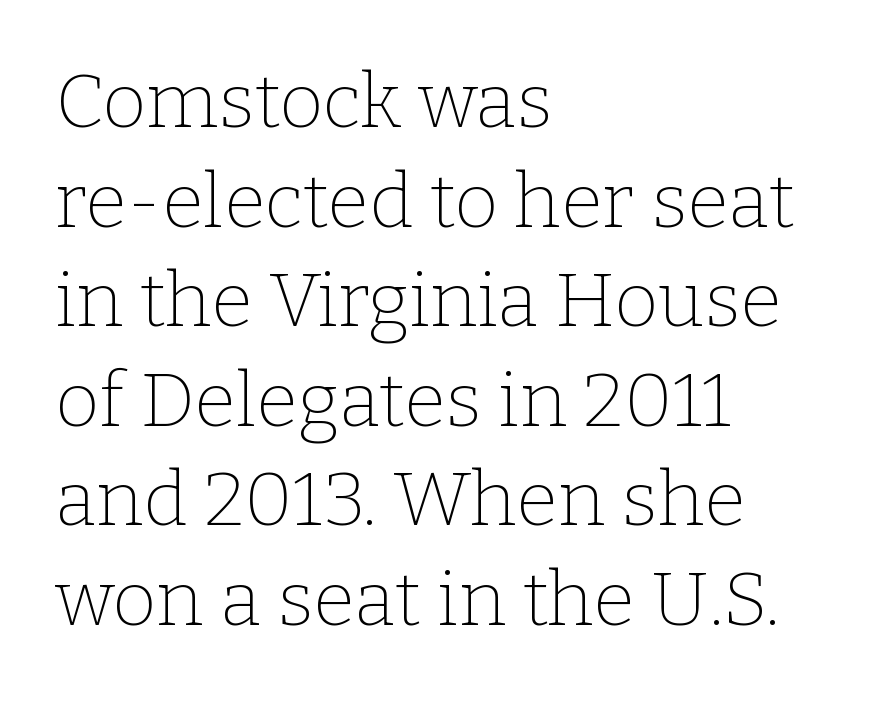
{"serif": "yes", "italic": "no", "bold": "no", "weight": "thin", "width": "normal", "stroke_contrast": "low", "x_height": "medium", "monospaced": "no", "underline": "no", "align": "left", "line_spacing": "normal", "line_spacing_ratio": 1.31, "letter_spacing": "normal", "letter_spacing_em": 0.0, "glyph_px": 76}
